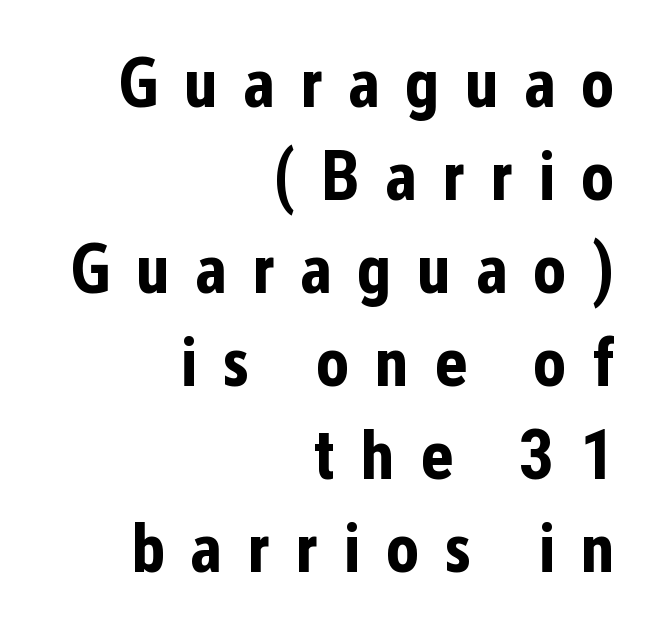
The image shows 70 px bold, condensed sans-serif type, upright; set right-aligned, normal line spacing (1.33x), unusually wide letter spacing (+0.36 em), not underlined; low stroke contrast and a medium x-height.
